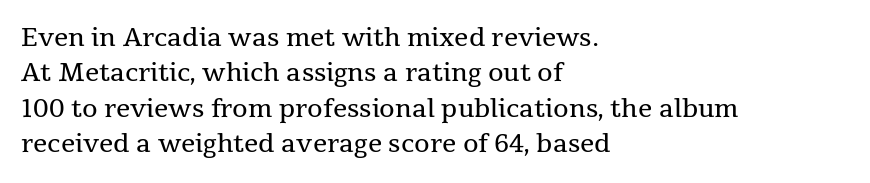
{"italic": "no", "bold": "no", "underline": "no", "align": "left", "line_spacing": "normal", "line_spacing_ratio": 1.42, "letter_spacing": "normal", "letter_spacing_em": 0.0, "glyph_px": 25}
